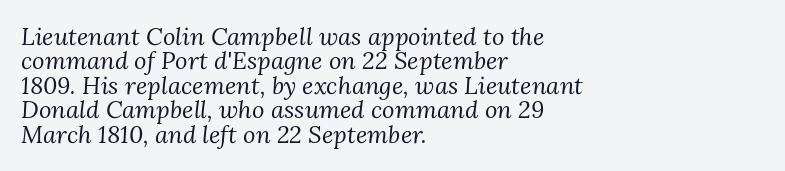
The image shows 24 px text type, italic (leaning right); set left-aligned, tight line spacing (1.02x), normal letter spacing, not underlined.
